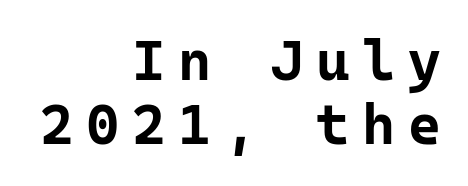
Q: Is the text bold? A: Yes.
Q: Is the text italic (slanted)? A: No, it is upright.
Q: Is the typeface a serif or a sans-serif typeface? A: Sans-serif.
Q: Is the text underlined? A: No.
Q: How is the paragraph aligned? A: Right-aligned.
Q: Is the spacing between letters normal or unusually wide? A: Unusually wide.
Q: Is the spacing between lines tight, normal or loose? A: Tight.
Q: Width (condensed, normal, or wide)? A: Normal.
Q: Stroke contrast? A: Low.
Q: x-height? A: Medium.
Q: Monospaced? A: Yes.
